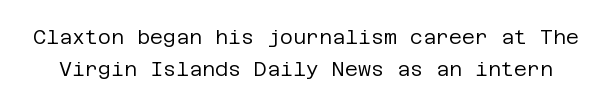
Does the leading feel generous? No, just average. Inter-character spacing is left at the font's built-in metrics. Upright lettering throughout. Letters rest on an invisible, unmarked baseline. The letterforms sit at book weight or below.
